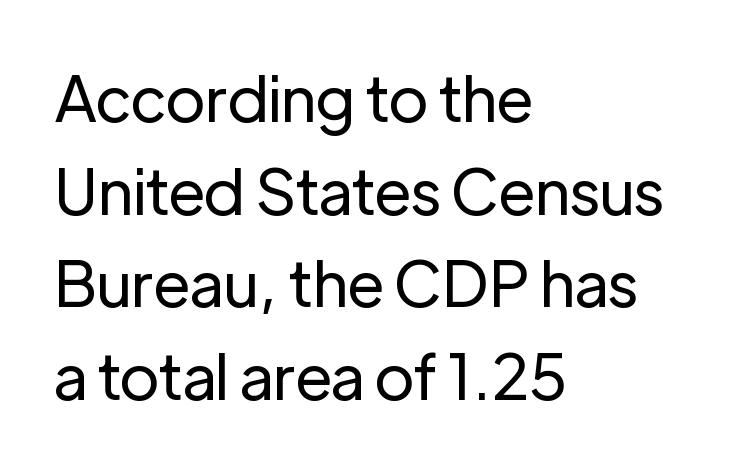
{"serif": "no", "italic": "no", "bold": "no", "weight": "regular", "width": "normal", "stroke_contrast": "low", "x_height": "medium", "monospaced": "no", "underline": "no", "align": "left", "line_spacing": "normal", "line_spacing_ratio": 1.47, "letter_spacing": "normal", "letter_spacing_em": 0.0, "glyph_px": 63}
